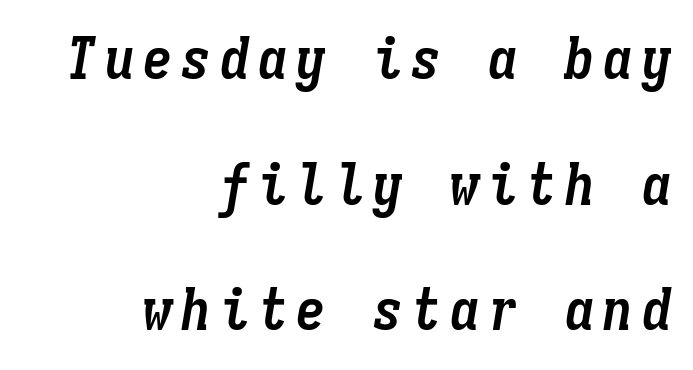
{"italic": "yes", "lean": "right", "slant_degrees": 9, "bold": "yes", "weight": "semibold", "width": "condensed", "stroke_contrast": "low", "x_height": "medium", "monospaced": "yes", "underline": "no", "align": "right", "line_spacing": "loose", "line_spacing_ratio": 2.13, "glyph_px": 59}
